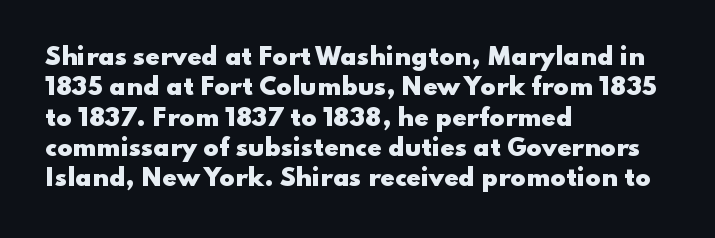
Each word holds together tightly as a unit, with standard inter-letter gaps. Typeset ragged right — the left edge is the straight one. Has an underline been added? It has not. The passage shown stacks its lines at a standard gap. A typesetter would mark this as roman, not italic. The passage shown is emphatically bold.
